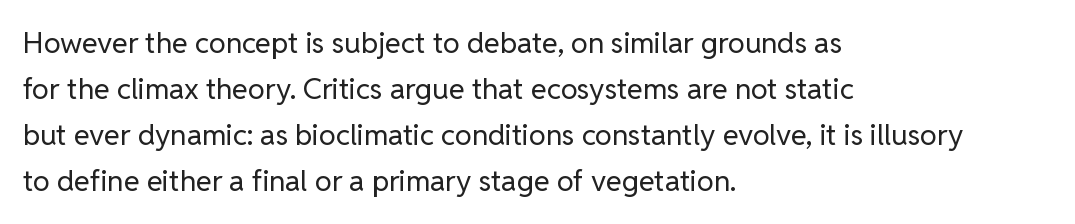
{"serif": "no", "italic": "no", "bold": "no", "weight": "regular", "width": "normal", "stroke_contrast": "low", "x_height": "medium", "monospaced": "no", "underline": "no", "align": "left", "line_spacing": "normal", "line_spacing_ratio": 1.59, "letter_spacing": "normal", "letter_spacing_em": 0.0, "glyph_px": 29}
